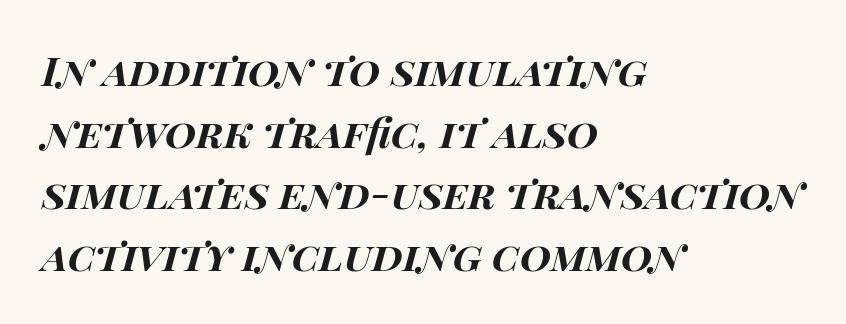
The image shows 40 px bold, wide type, italic (leaning right); set left-aligned, normal line spacing (1.54x), normal letter spacing, not underlined; high stroke contrast and a large x-height.
